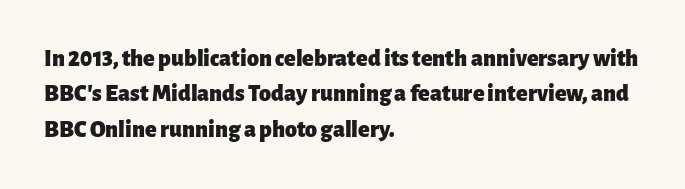
{"italic": "no", "bold": "yes", "underline": "no", "align": "left", "line_spacing": "normal", "line_spacing_ratio": 1.47, "letter_spacing": "normal", "letter_spacing_em": 0.0, "glyph_px": 24}
